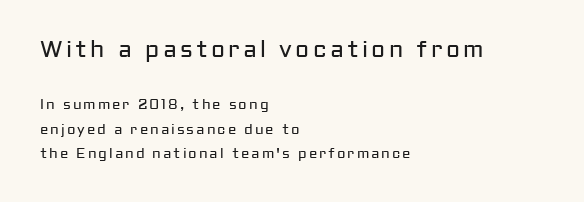
The image shows 23 px text type, upright; set left-aligned, line spacing 1.74x, not underlined; the first (top) block is 1.64x larger.
